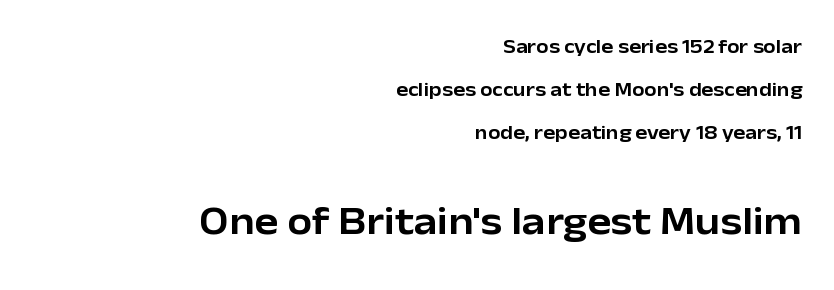
Q: Is the text italic (slanted)? A: No, it is upright.
Q: Is the typeface a serif or a sans-serif typeface? A: Sans-serif.
Q: Is the text underlined? A: No.
Q: How is the paragraph aligned? A: Right-aligned.
Q: Is the spacing between letters normal or unusually wide? A: Normal.
Q: Is the spacing between lines tight, normal or loose? A: Loose.
Q: Which block of text is set in a larger size, the first (top) or the second (bottom)? A: The second (bottom) one.
Q: Width (condensed, normal, or wide)? A: Normal.
Q: Stroke contrast? A: Low.
Q: x-height? A: Medium.
Q: Monospaced? A: No.
